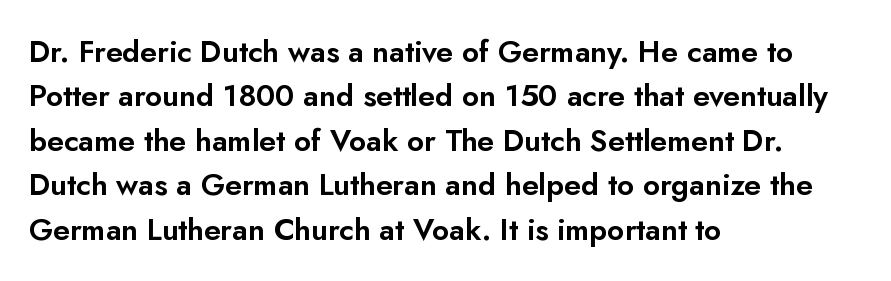
{"serif": "no", "italic": "no", "width": "normal", "stroke_contrast": "low", "x_height": "small", "monospaced": "no", "underline": "no", "align": "left", "line_spacing": "normal", "line_spacing_ratio": 1.48, "letter_spacing": "normal", "letter_spacing_em": 0.0, "glyph_px": 30}
